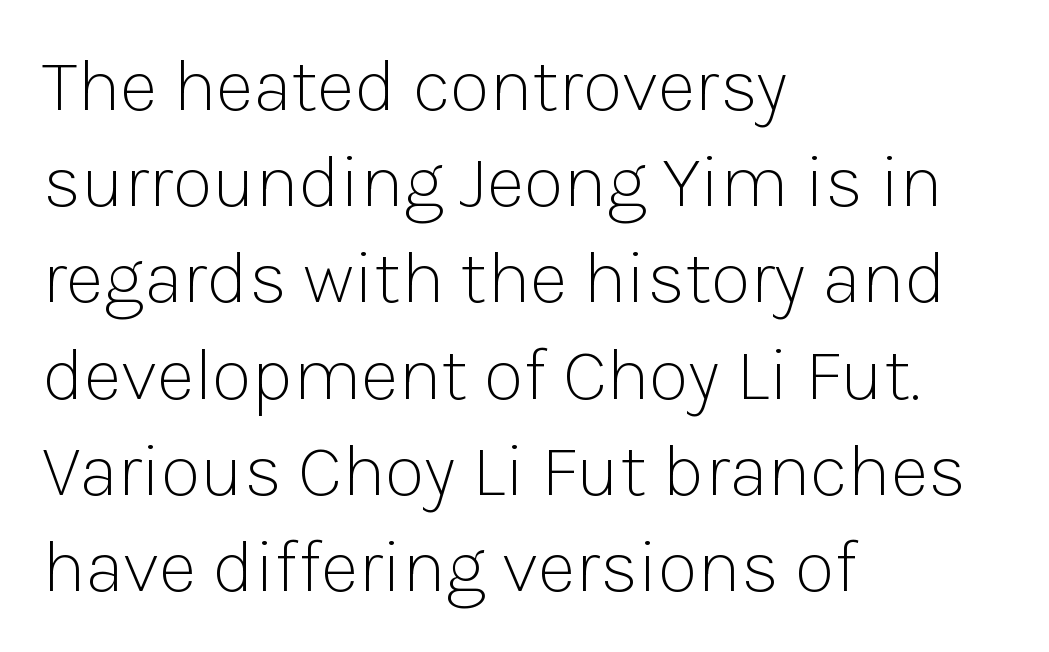
Q: Is the text bold? A: No.
Q: Is the text italic (slanted)? A: No, it is upright.
Q: Is the typeface a serif or a sans-serif typeface? A: Sans-serif.
Q: Is the text underlined? A: No.
Q: How is the paragraph aligned? A: Left-aligned.
Q: Is the spacing between letters normal or unusually wide? A: Normal.
Q: Is the spacing between lines tight, normal or loose? A: Normal.
Q: Width (condensed, normal, or wide)? A: Normal.
Q: Stroke contrast? A: Low.
Q: x-height? A: Medium.
Q: Monospaced? A: No.
